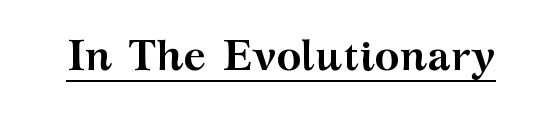
The image shows 42 px semibold, wide serif type, upright; set normal letter spacing, underlined; medium stroke contrast and a medium x-height.
